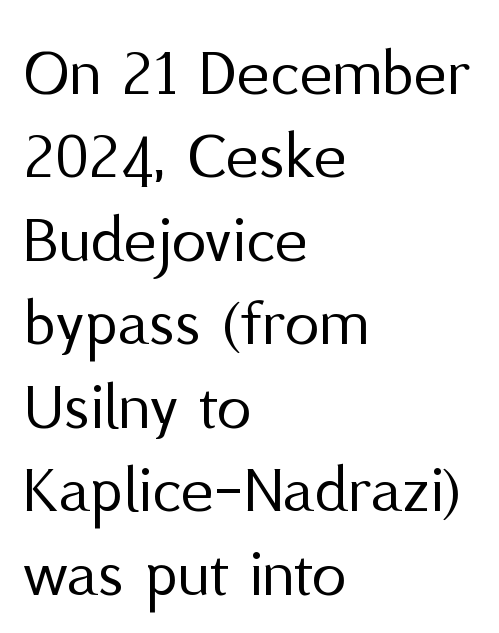
The image shows 69 px regular-weight sans-serif type, upright; set left-aligned, line spacing 1.21x, normal letter spacing, not underlined; medium stroke contrast and a medium x-height.
